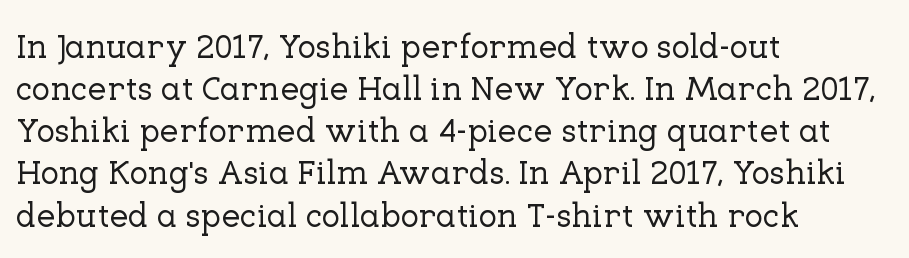
{"serif": "yes", "italic": "no", "width": "normal", "stroke_contrast": "low", "x_height": "medium", "monospaced": "no", "underline": "no", "align": "left", "line_spacing_ratio": 1.24, "letter_spacing": "normal", "letter_spacing_em": 0.0, "glyph_px": 34}
